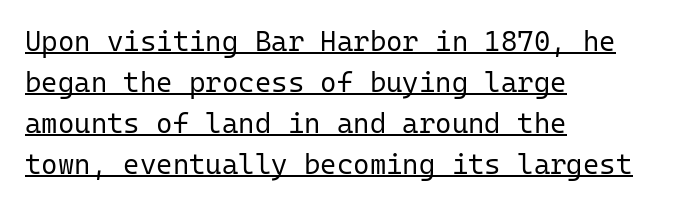
{"serif": "no", "italic": "no", "bold": "no", "weight": "regular", "width": "normal", "stroke_contrast": "low", "x_height": "medium", "monospaced": "yes", "underline": "yes", "align": "left", "line_spacing": "normal", "line_spacing_ratio": 1.46, "letter_spacing": "normal", "letter_spacing_em": 0.0, "glyph_px": 28}
